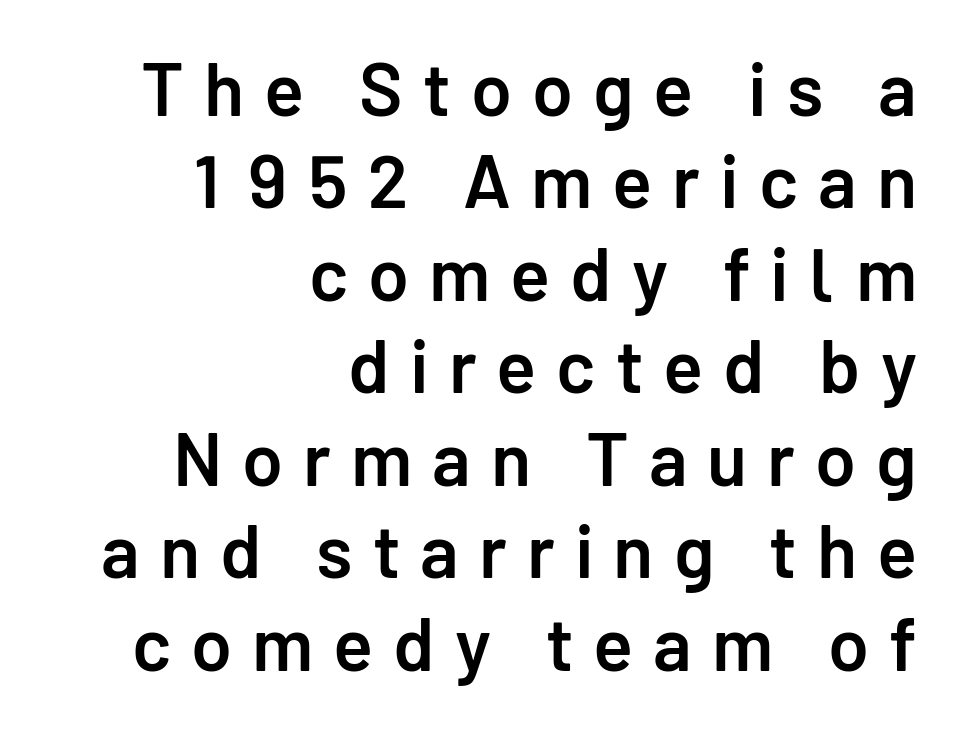
Q: Is the text bold? A: Semi-bold.
Q: Is the text italic (slanted)? A: No, it is upright.
Q: Is the typeface a serif or a sans-serif typeface? A: Sans-serif.
Q: Is the text underlined? A: No.
Q: How is the paragraph aligned? A: Right-aligned.
Q: Is the spacing between letters normal or unusually wide? A: Unusually wide.
Q: Is the spacing between lines tight, normal or loose? A: Normal.
Q: Width (condensed, normal, or wide)? A: Normal.
Q: Stroke contrast? A: Low.
Q: x-height? A: Medium.
Q: Monospaced? A: No.
